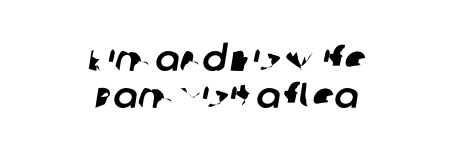
{"serif": "no", "width": "normal", "stroke_contrast": "low", "x_height": "large", "monospaced": "no", "underline": "no", "align": "center", "line_spacing": "tight", "line_spacing_ratio": 1.03, "letter_spacing": "normal", "letter_spacing_em": 0.0, "glyph_px": 36}
